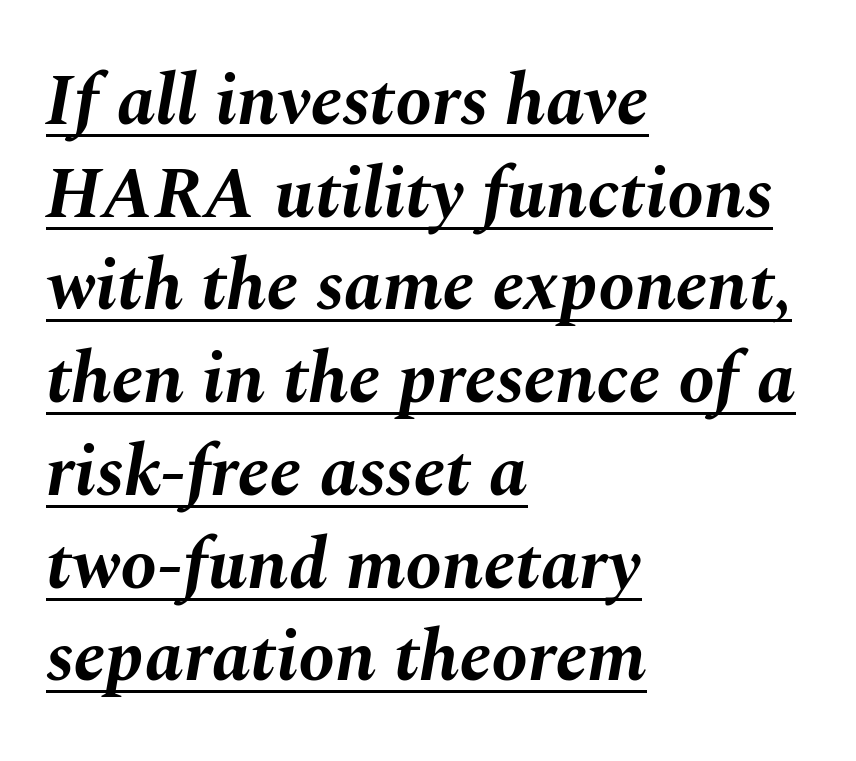
{"italic": "yes", "lean": "right", "slant_degrees": 10, "bold": "yes", "weight": "bold", "width": "normal", "stroke_contrast": "medium", "x_height": "medium", "monospaced": "no", "underline": "yes", "align": "left", "line_spacing": "normal", "line_spacing_ratio": 1.27, "letter_spacing": "normal", "letter_spacing_em": 0.0, "glyph_px": 73}
